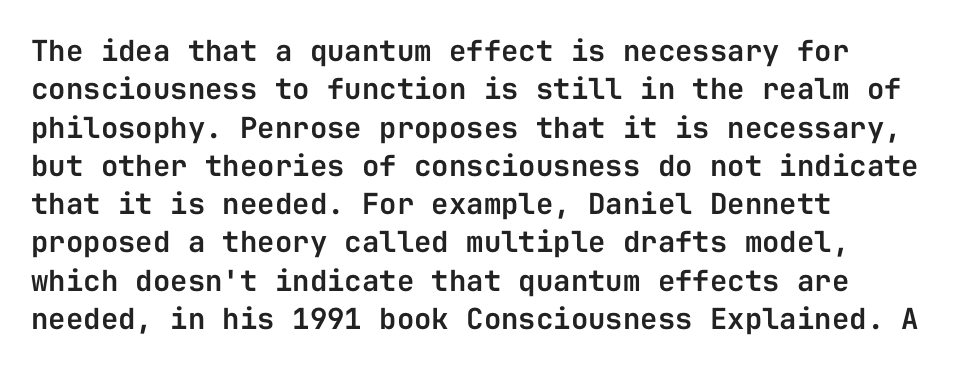
Fixed-width glyphs throughout — classic coding-font behaviour. Quick note: interline space is typical. Inter-character spacing is left at the font's built-in metrics. The font's upright variant was chosen for this text.
